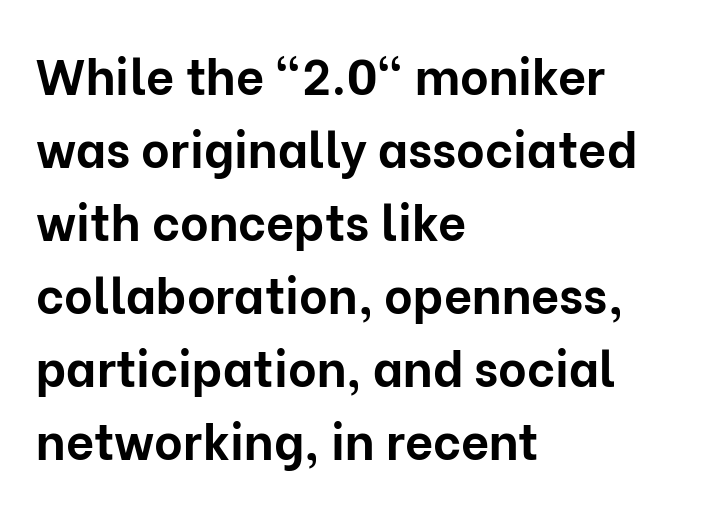
The image shows 49 px bold sans-serif type, upright; set left-aligned, normal line spacing (1.49x), normal letter spacing, not underlined; low stroke contrast and a medium x-height.
